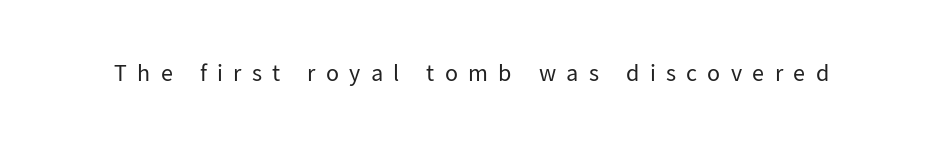
{"italic": "no", "bold": "no", "underline": "no", "letter_spacing": "wide", "letter_spacing_em": 0.43, "glyph_px": 24}
